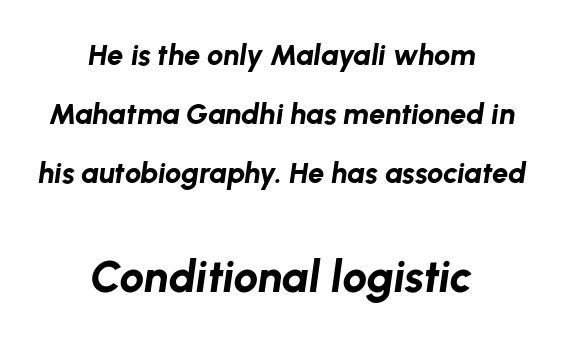
The foot of each line stays bare and open. The glyphs look as if they've been sheared to an angle. The rendering uses a bold face; every stroke is thick and dark. These lines stand farther apart than default settings would place them.
